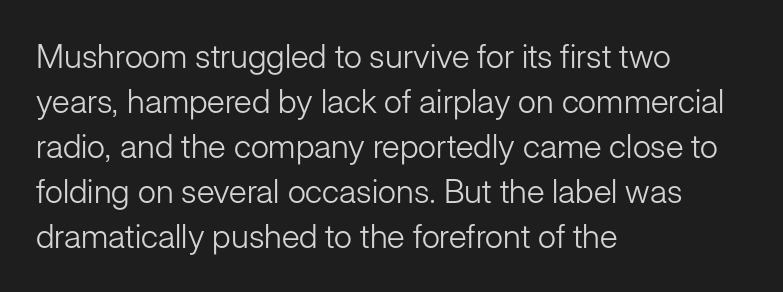
Q: Is the text bold? A: No.
Q: Is the text italic (slanted)? A: No, it is upright.
Q: Is the typeface a serif or a sans-serif typeface? A: Sans-serif.
Q: Is the text underlined? A: No.
Q: How is the paragraph aligned? A: Left-aligned.
Q: Is the spacing between letters normal or unusually wide? A: Normal.
Q: Is the spacing between lines tight, normal or loose? A: Normal.
Q: Width (condensed, normal, or wide)? A: Normal.
Q: Stroke contrast? A: Low.
Q: x-height? A: Medium.
Q: Monospaced? A: No.
